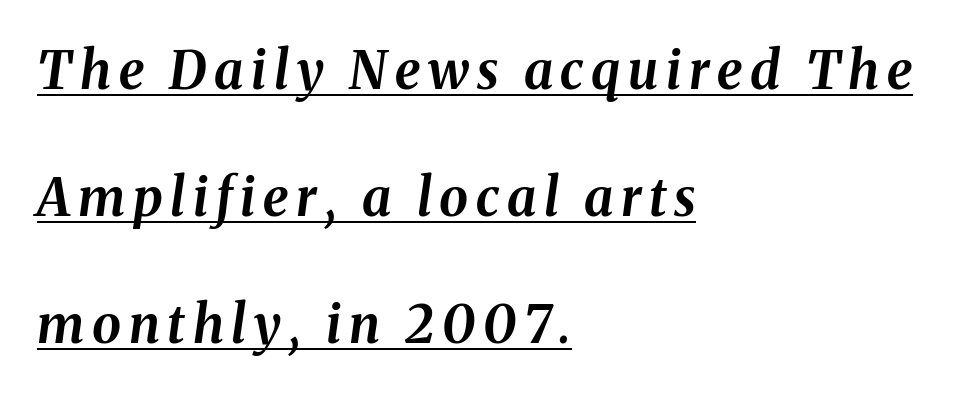
Every character sits at an angle, as italics do. Airy leading. Compared with undecorated copy, this sample adds a rule below the words. A typesetter would call this proportional, since set widths differ per character. A full-strength bold gives these letters their thick strokes.
